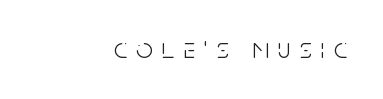
Inter-character spacing is expanded well beyond the font's built-in metrics. The axis of the letterforms is exactly vertical. Each letter keeps its own natural width here, so spacing adapts to shape. Think standard paragraph weight, or any step lighter than that. This rendering features lettering with no underline.
